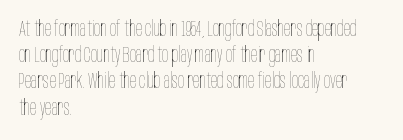
{"italic": "no", "bold": "no", "underline": "no", "align": "left", "line_spacing": "normal", "line_spacing_ratio": 1.25, "letter_spacing": "normal", "letter_spacing_em": 0.0, "glyph_px": 21}
